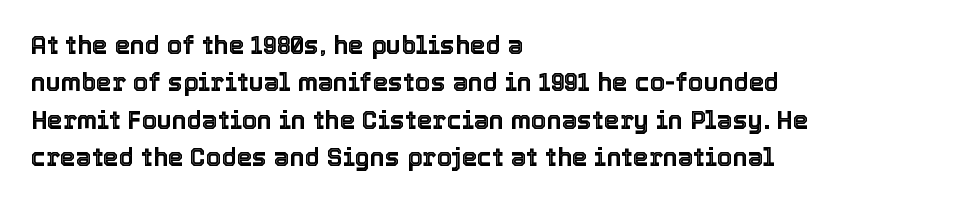
Q: Is the text italic (slanted)? A: No, it is upright.
Q: Is the text underlined? A: No.
Q: How is the paragraph aligned? A: Left-aligned.
Q: Is the spacing between letters normal or unusually wide? A: Normal.
Q: Is the spacing between lines tight, normal or loose? A: Normal.
